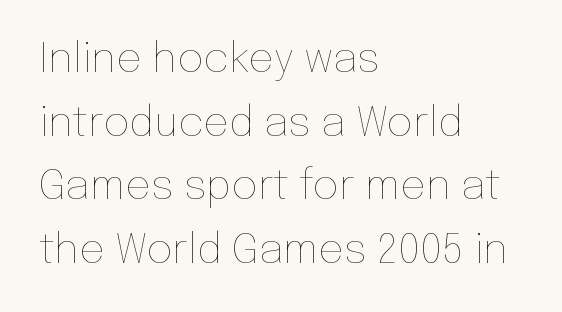
This rendering features lettering with no underline. Left-aligned paragraph, ragged on the right. Between one letter and the next there's only the usual sliver of space. The passage shown is typed in a proportional face where columns would drift. This is not heavy type; no bold has been used.
